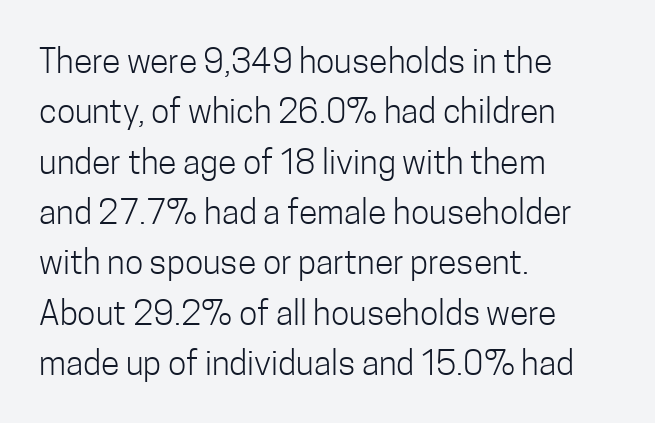
The strip under each line holds only bare page. The passage shown stacks its lines at a standard gap. Italic: no, the glyphs are upright roman. Words appear dense and cohesive because spacing is normal. This sample uses a sans-serif face.
